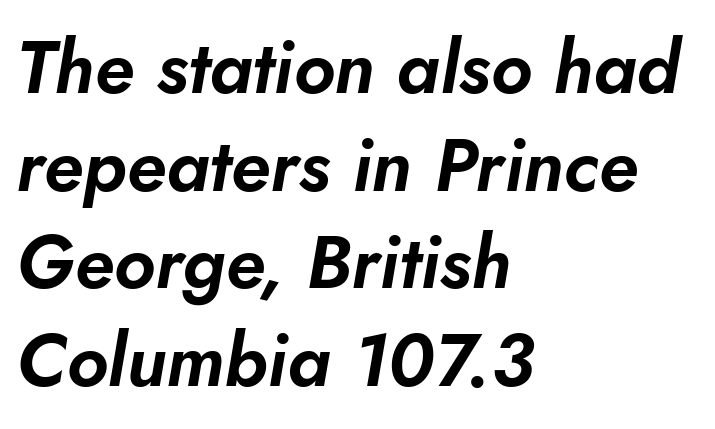
{"italic": "yes", "lean": "right", "slant_degrees": 10, "width": "normal", "stroke_contrast": "low", "x_height": "small", "monospaced": "no", "underline": "no", "align": "left", "line_spacing": "normal", "line_spacing_ratio": 1.32, "letter_spacing": "normal", "letter_spacing_em": 0.0, "glyph_px": 74}
